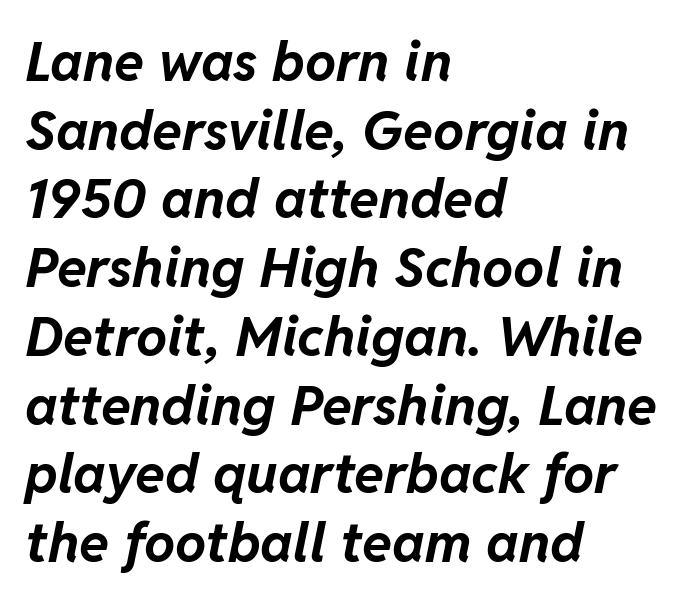
Type without underlining. This sample uses plain, unmodified letter spacing. This sample has the flowing, uneven cadence of proportional lettering. The line-height multiplier appears to be the usual default.
